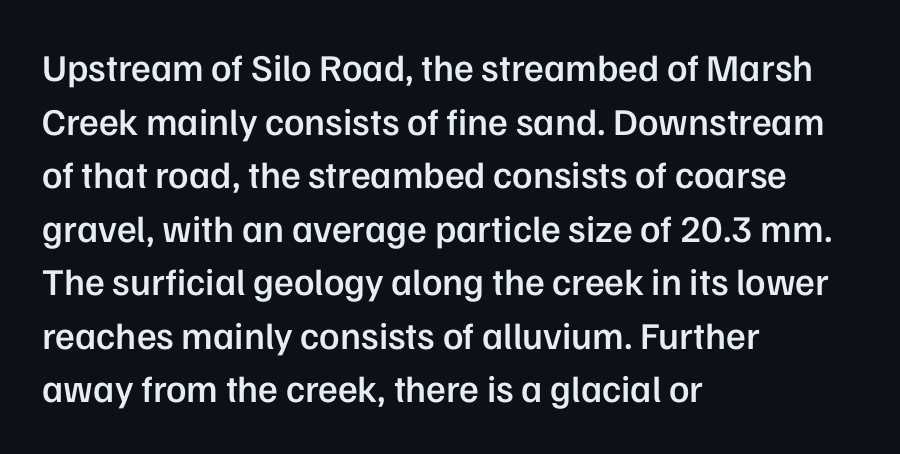
Every row of glyphs begins at an identical x-position on the left. Here the designer chose a conventional face with non-uniform glyph widths. The line-height multiplier appears to be the usual default. Upright lettering throughout. The strokes are fattened partway — semibold, not bold.
